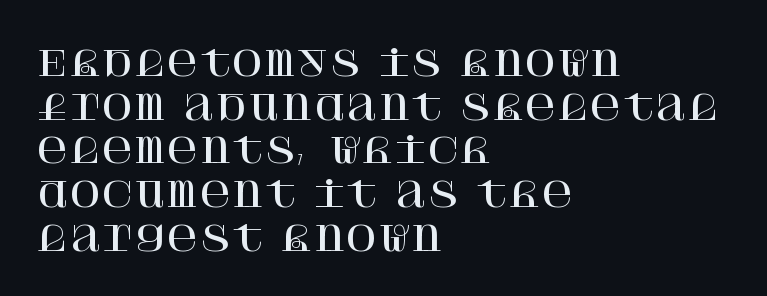
Descenders are the only things crossing below the line. Between one letter and the next there's only the usual sliver of space. Nope, not italic — everything's standing straight. Quick note: interline space is typical.
